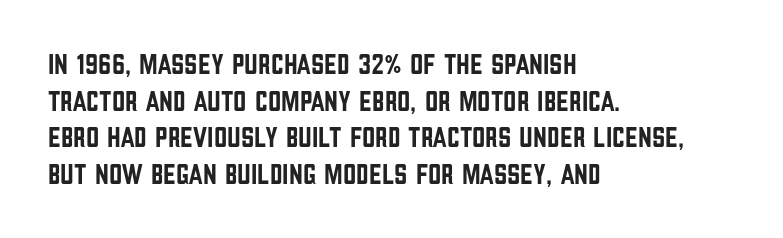
There is no visible air inserted between adjacent glyphs. What kind of face is this? One without serifs — a sans. One glance says typical: line gaps are just what's usual. Every row of glyphs begins at an identical x-position on the left. The lettering holds an erect, upright posture throughout.
